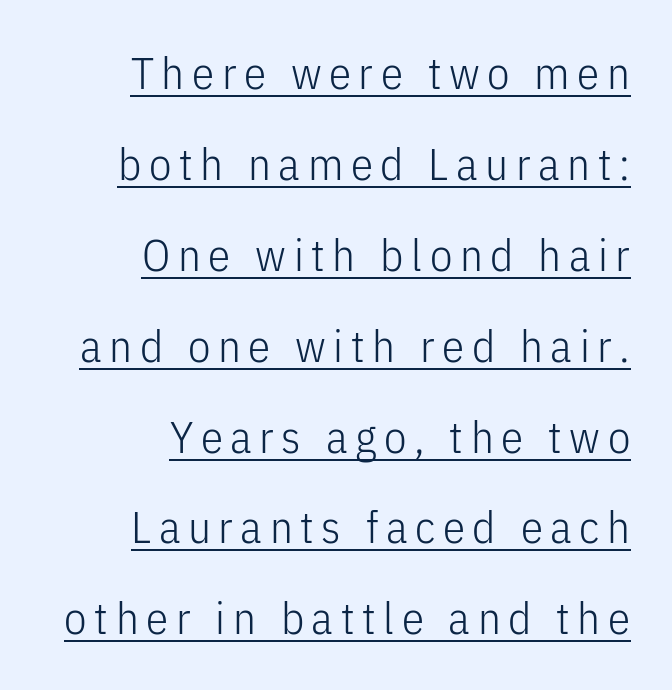
The image shows 45 px light, condensed sans-serif type, upright; set right-aligned, loose line spacing (2.02x), underlined; low stroke contrast and a medium x-height.
